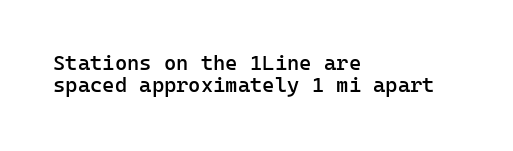
Q: Is the text bold? A: Semi-bold.
Q: Is the text italic (slanted)? A: No, it is upright.
Q: Is the text underlined? A: No.
Q: How is the paragraph aligned? A: Left-aligned.
Q: Is the spacing between letters normal or unusually wide? A: Normal.
Q: Is the spacing between lines tight, normal or loose? A: Tight.
